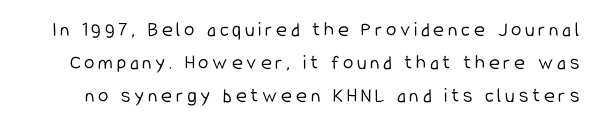
The image shows 21 px text type, upright; set normal line spacing (1.56x), not underlined.
